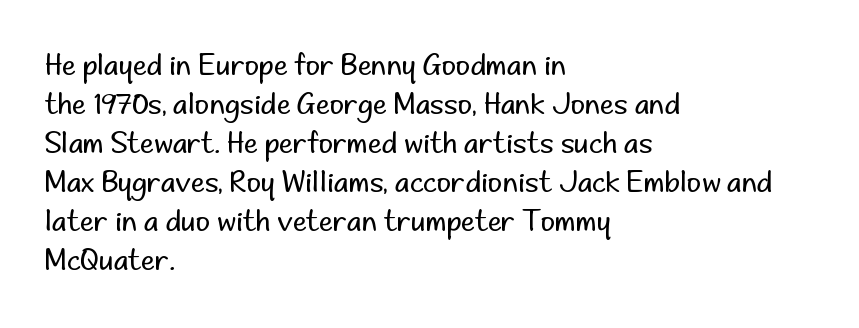
What's the leading like? Ordinary, nothing unusual. Examine the stroke ends and you'll find no serifs. The passage shown is typed in a proportional face where columns would drift. Is the letter spacing exaggerated? No — it looks like the ordinary default. The specimen omits any rule beneath the text block's lines.
